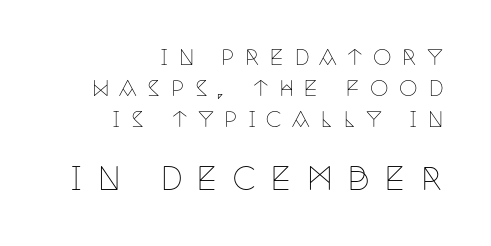
The image shows 31 px thin, condensed serif type, upright; set right-aligned, normal line spacing (1.47x), unusually wide letter spacing (+0.49 em), not underlined; the second (bottom) block is 1.48x larger; low stroke contrast and a large x-height.
